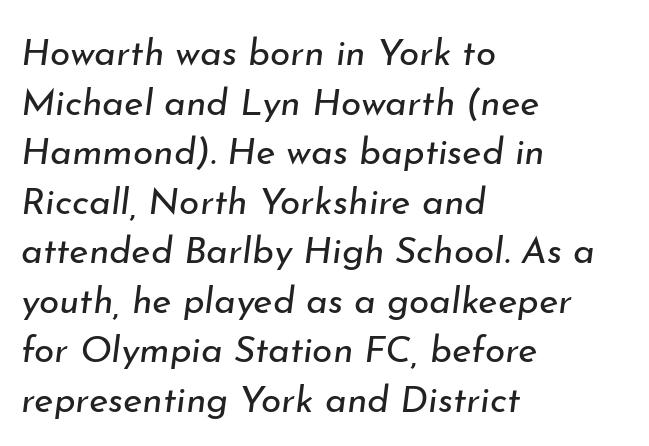
Q: Is the text bold? A: No.
Q: Is the text italic (slanted)? A: Yes, it leans right by about 7 degrees.
Q: Is the text underlined? A: No.
Q: How is the paragraph aligned? A: Left-aligned.
Q: Is the spacing between letters normal or unusually wide? A: Normal.
Q: Is the spacing between lines tight, normal or loose? A: Normal.
Q: Width (condensed, normal, or wide)? A: Normal.
Q: Stroke contrast? A: Low.
Q: x-height? A: Small.
Q: Monospaced? A: No.
